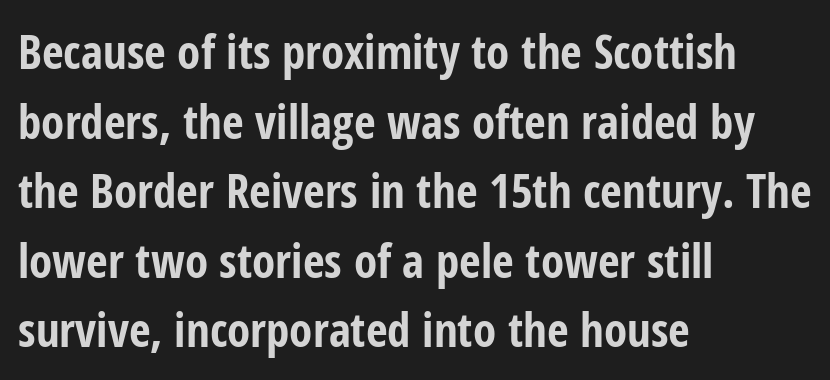
{"serif": "no", "italic": "no", "bold": "yes", "weight": "bold", "width": "condensed", "stroke_contrast": "low", "x_height": "medium", "monospaced": "no", "underline": "no", "align": "left", "line_spacing": "normal", "line_spacing_ratio": 1.48, "letter_spacing": "normal", "letter_spacing_em": 0.0, "glyph_px": 47}
